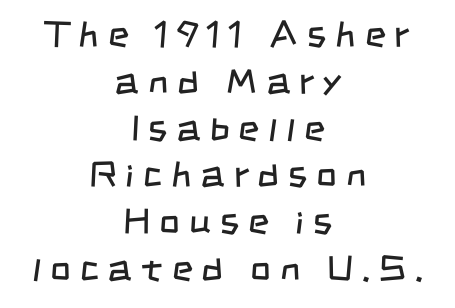
{"serif": "no", "bold": "no", "weight": "regular", "width": "condensed", "stroke_contrast": "low", "x_height": "large", "monospaced": "no", "underline": "no", "align": "center", "line_spacing": "normal", "line_spacing_ratio": 1.3, "letter_spacing": "wide", "letter_spacing_em": 0.25, "glyph_px": 36}
